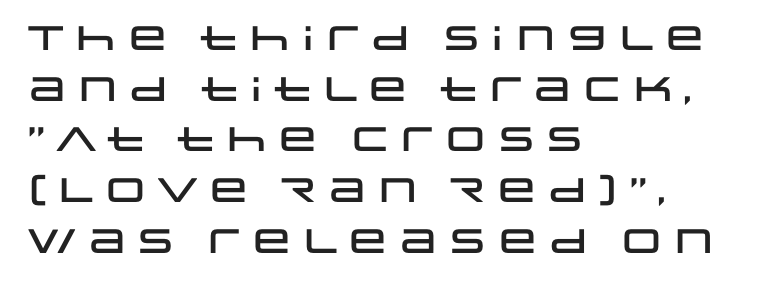
Notice how the stems are strictly vertical — no italics here. Evenly set lines give the paragraph a standard silhouette. The lines are quadded left. Nothing sits at the stroke ends, so this counts as sans-serif.
